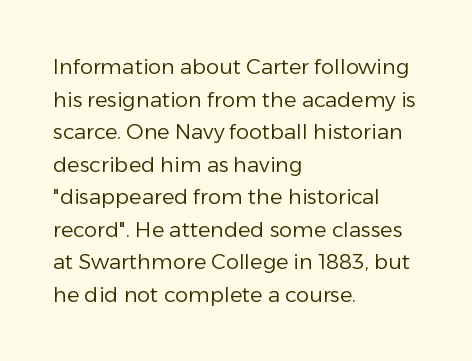
The axis of the letterforms is exactly vertical. Here the glyphs are tracked normally, forming tight word shapes. Descenders hang freely into open space. Line beginnings align vertically; line endings do not. The rows are spaced the way most documents space them.
